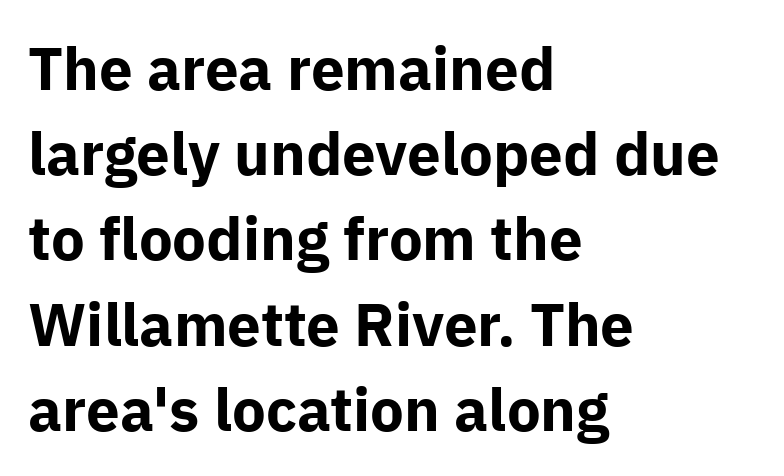
The typeface chosen for these lines omits serifs. This sample uses an upright cut, with every glyph sitting square on the baseline. A classic flush-left, rag-right setting is used for this passage. Every letter is thick-stroked: bold, no question. Underlining? Definitely not there. Is there much room between lines? A standard amount, neither cramped nor airy.
